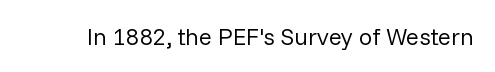
The image shows 24 px text type, upright; set normal letter spacing, not underlined.
